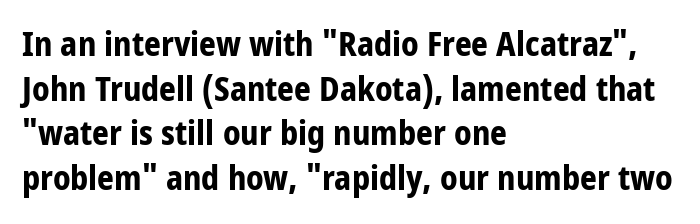
Designer's note — italics off, roman on. Varying glyph widths throughout — classic text-font behaviour. The baseline area is clear. Quick note: interline space is typical.
